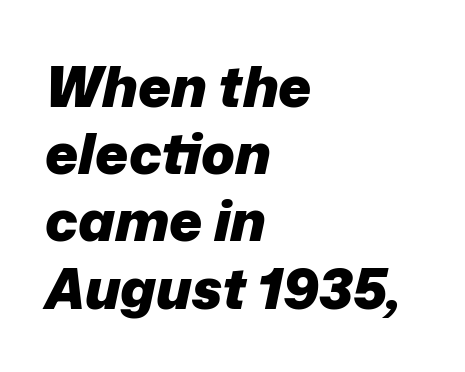
Each letter keeps its own natural width here, so spacing adapts to shape. Reading down the block, your eye returns to a fixed left position each line. Rule under the text: the space is simply empty. These lines were composed using italics. Standard letterfit; no display-style spreading of the glyphs.
